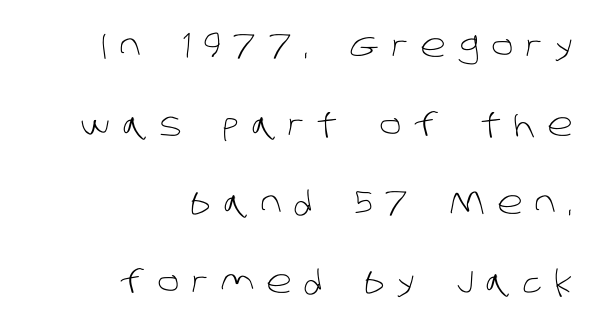
Nobody drew a line under any word here. Notice how the passage keeps a crisp vertical edge on the right only. Each word looks stretched out because of the extra space between its letters. What's the leading like? Stretched, with rows far apart. The face used here is proportionally spaced, like ordinary book or web type.
